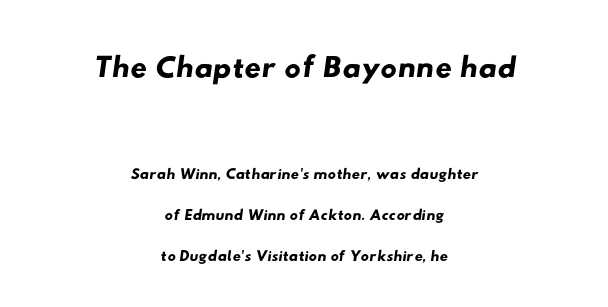
{"serif": "no", "width": "wide", "stroke_contrast": "low", "x_height": "small", "monospaced": "no", "underline": "no", "align": "center", "line_spacing_ratio": 1.8, "letter_spacing": "normal", "letter_spacing_em": 0.0, "larger_block": "first", "size_ratio": 2.0, "glyph_px": 46}
